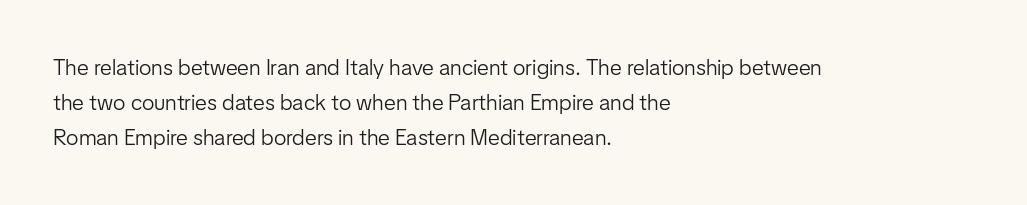
Q: Is the text bold? A: No.
Q: Is the text italic (slanted)? A: No, it is upright.
Q: Is the text underlined? A: No.
Q: How is the paragraph aligned? A: Left-aligned.
Q: Is the spacing between letters normal or unusually wide? A: Normal.
Q: Is the spacing between lines tight, normal or loose? A: Normal.
